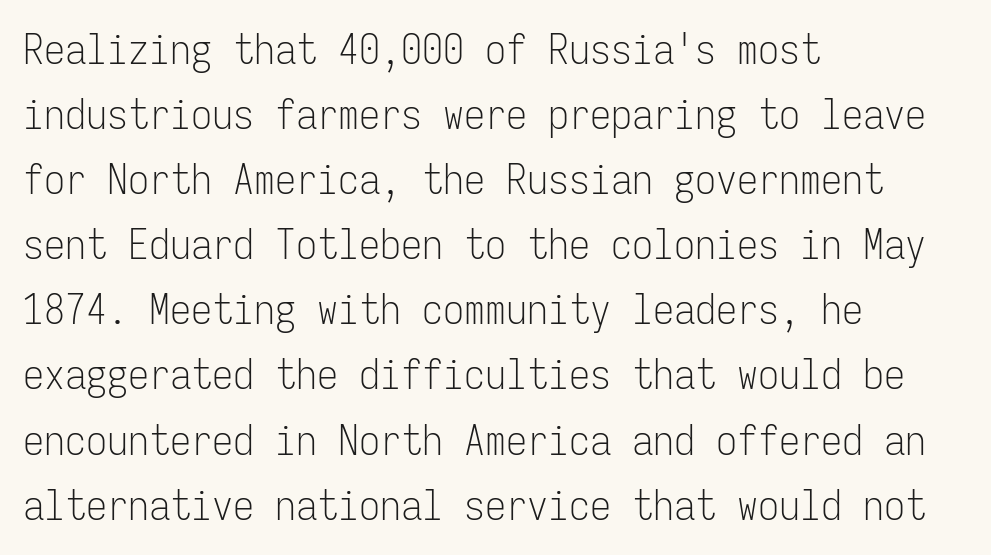
Q: Is the text bold? A: No.
Q: Is the text italic (slanted)? A: No, it is upright.
Q: Is the typeface a serif or a sans-serif typeface? A: Sans-serif.
Q: Is the text underlined? A: No.
Q: How is the paragraph aligned? A: Left-aligned.
Q: Is the spacing between letters normal or unusually wide? A: Normal.
Q: Is the spacing between lines tight, normal or loose? A: Normal.
Q: Width (condensed, normal, or wide)? A: Condensed.
Q: Stroke contrast? A: Low.
Q: x-height? A: Medium.
Q: Monospaced? A: Yes.
